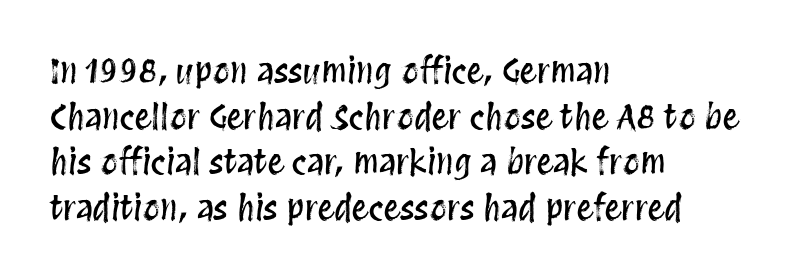
Notice how descenders clear the ascenders below comfortably — that's standard leading. A bare baseline throughout the passage. The face used here is rendered with its standard letterfit. This sample has the flowing, uneven cadence of proportional lettering. This rendering uses left alignment, leaving the right contour irregular.
